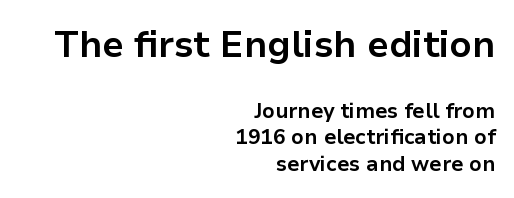
Inter-character spacing is left at the font's built-in metrics. I'd describe the lettering as bold — thick and assertive. The passage is arranged like a letterhead date or caption credit — flush right. Rule under the text: the space is simply empty. Does the lettering tilt? It doesn't — this is upright.
